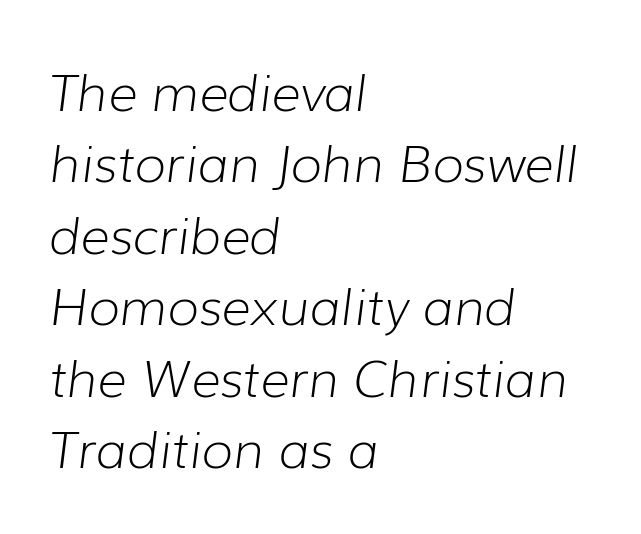
The image shows 51 px light type, italic (leaning right); set left-aligned, normal line spacing (1.4x), normal letter spacing, not underlined; low stroke contrast and a medium x-height.
